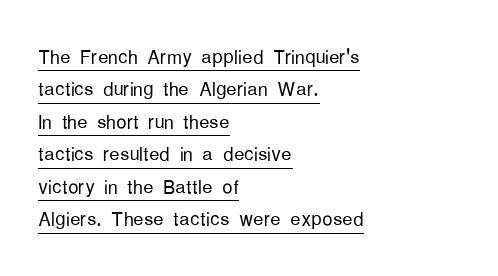
A student would call this left alignment; a typographer would say flush left, rag right. The type sits square on the baseline with zero lean. What's the leading like? Ordinary, nothing unusual. The font sits on the lighter half of the weight spectrum, regular included.
